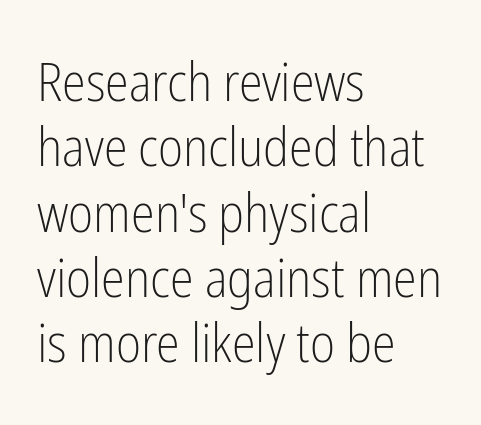
The image shows 54 px light, condensed sans-serif type, upright; set left-aligned, line spacing 1.21x, normal letter spacing, not underlined; low stroke contrast and a medium x-height.
